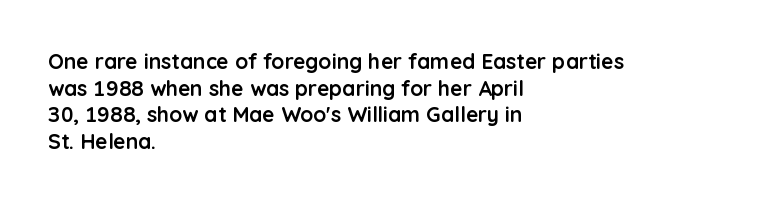
{"italic": "no", "bold": "yes", "underline": "no", "align": "left", "line_spacing": "normal", "line_spacing_ratio": 1.27, "letter_spacing": "normal", "letter_spacing_em": 0.0, "glyph_px": 21}
